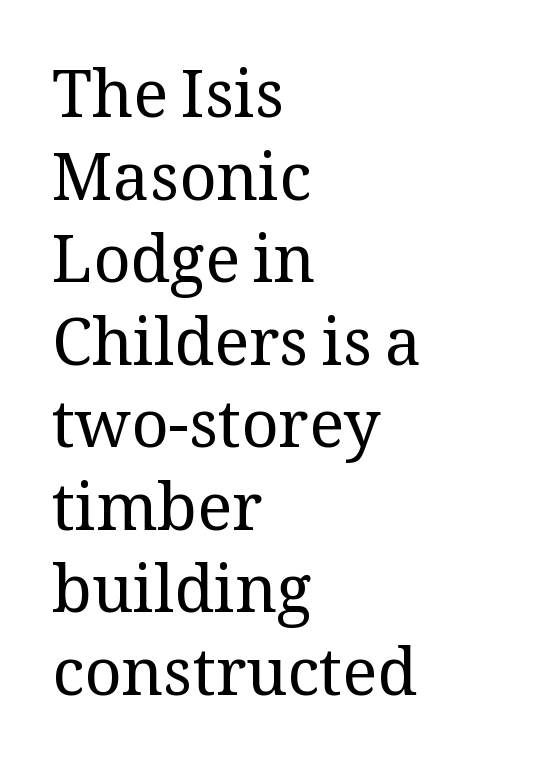
{"serif": "yes", "italic": "no", "bold": "no", "weight": "regular", "width": "normal", "stroke_contrast": "medium", "x_height": "medium", "monospaced": "no", "underline": "no", "align": "left", "line_spacing": "normal", "line_spacing_ratio": 1.27, "letter_spacing": "normal", "letter_spacing_em": 0.0, "glyph_px": 65}
